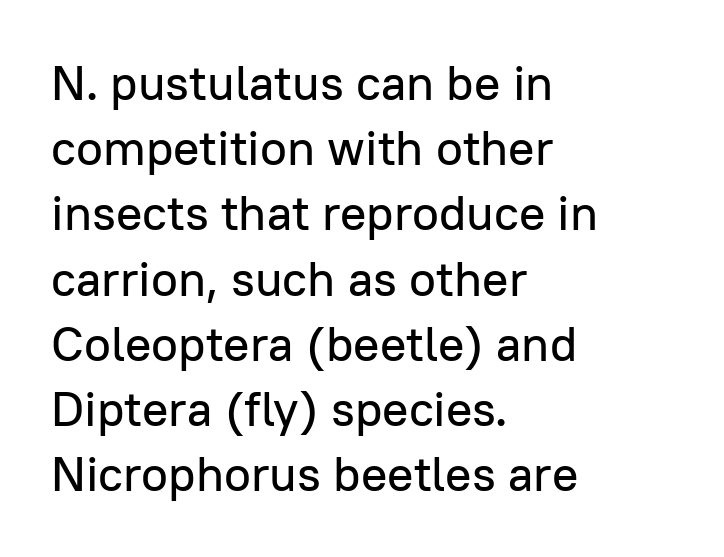
The lines are quadded left. Just letters on the line, the space beneath them empty. The characters display no serif detailing; their extremities are plain. Ordinary non-slanted type is in use.
